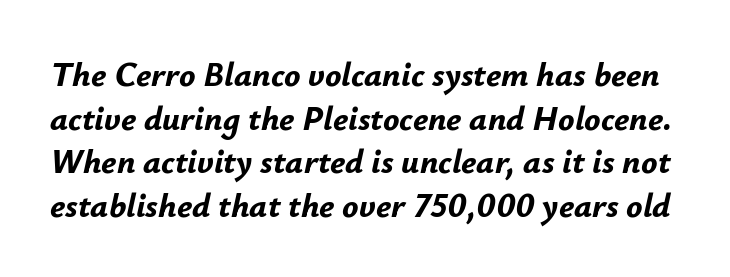
{"italic": "yes", "lean": "right", "slant_degrees": 12, "bold": "yes", "weight": "bold", "width": "normal", "stroke_contrast": "low", "x_height": "small", "monospaced": "no", "underline": "no", "line_spacing": "normal", "line_spacing_ratio": 1.28, "letter_spacing": "normal", "letter_spacing_em": 0.0, "glyph_px": 34}
